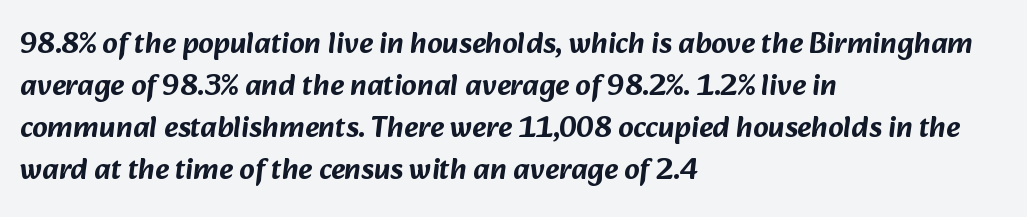
A clean baseline with only descenders dipping below it. This sample uses plain, unmodified letter spacing. Line spacing here is normal. The passage shown is typed in a proportional face where columns would drift. Unlike a traditional serif, this face leaves its strokes unadorned. Is the block centered? No — it sits flush against the left margin.
